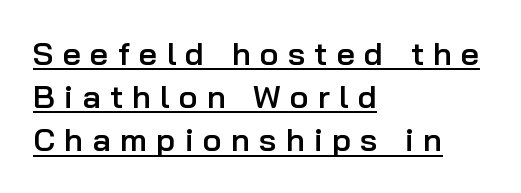
{"serif": "no", "italic": "no", "bold": "semi", "weight": "semibold", "width": "normal", "stroke_contrast": "low", "x_height": "medium", "monospaced": "no", "underline": "yes", "align": "left", "line_spacing": "normal", "line_spacing_ratio": 1.35, "letter_spacing": "wide", "letter_spacing_em": 0.29, "glyph_px": 32}
